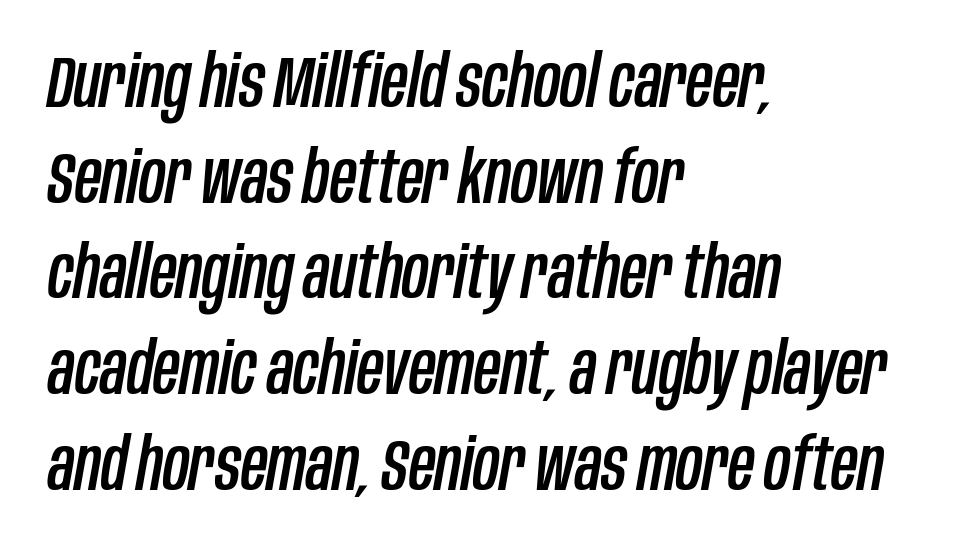
The image shows 73 px condensed type, italic (leaning right); set left-aligned, normal line spacing (1.31x), normal letter spacing, not underlined; low stroke contrast and a large x-height.
